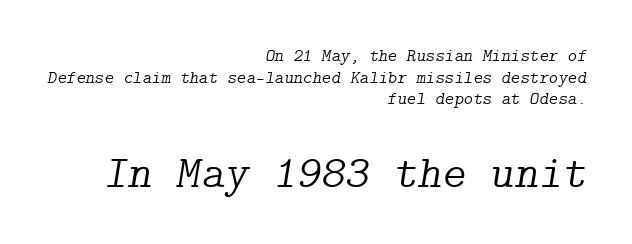
The image shows 46 px light serif type, italic (leaning right); set right-aligned, line spacing 1.2x, normal letter spacing, not underlined; the second (bottom) block is 2.56x larger; low stroke contrast and a medium x-height.
